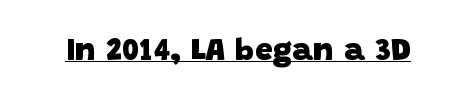
Q: Is the text bold? A: Yes.
Q: Is the typeface a serif or a sans-serif typeface? A: Sans-serif.
Q: Is the text underlined? A: Yes.
Q: Is the spacing between letters normal or unusually wide? A: Normal.
Q: Width (condensed, normal, or wide)? A: Normal.
Q: Stroke contrast? A: Low.
Q: x-height? A: Large.
Q: Monospaced? A: No.
